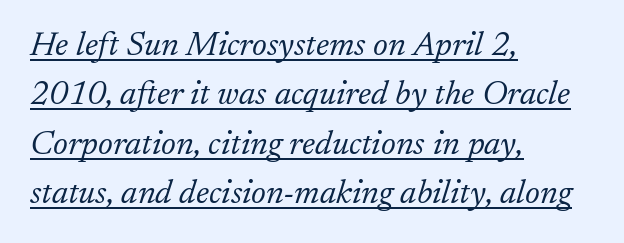
Q: Is the text bold? A: No.
Q: Is the text italic (slanted)? A: Yes, it leans right by about 17 degrees.
Q: Is the typeface a serif or a sans-serif typeface? A: Serif.
Q: Is the text underlined? A: Yes.
Q: How is the paragraph aligned? A: Left-aligned.
Q: Is the spacing between letters normal or unusually wide? A: Normal.
Q: Is the spacing between lines tight, normal or loose? A: Normal.
Q: Width (condensed, normal, or wide)? A: Normal.
Q: Stroke contrast? A: Low.
Q: x-height? A: Small.
Q: Monospaced? A: No.
